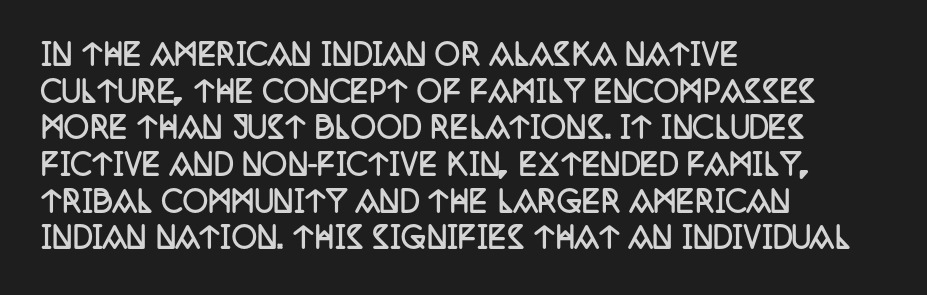
{"serif": "yes", "italic": "no", "bold": "yes", "weight": "semibold", "width": "condensed", "stroke_contrast": "low", "x_height": "large", "monospaced": "no", "underline": "no", "align": "left", "line_spacing": "normal", "line_spacing_ratio": 1.31, "letter_spacing": "normal", "letter_spacing_em": 0.0, "glyph_px": 28}
